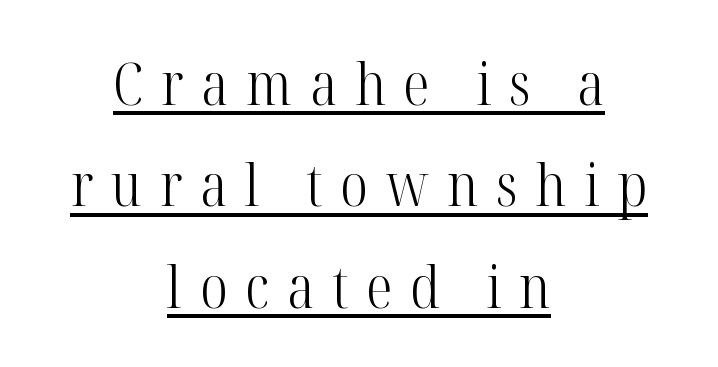
Q: Is the text bold? A: No.
Q: Is the text italic (slanted)? A: No, it is upright.
Q: Is the typeface a serif or a sans-serif typeface? A: Serif.
Q: Is the text underlined? A: Yes.
Q: How is the paragraph aligned? A: Centered.
Q: Is the spacing between letters normal or unusually wide? A: Unusually wide.
Q: Width (condensed, normal, or wide)? A: Condensed.
Q: Stroke contrast? A: High.
Q: x-height? A: Medium.
Q: Monospaced? A: No.
